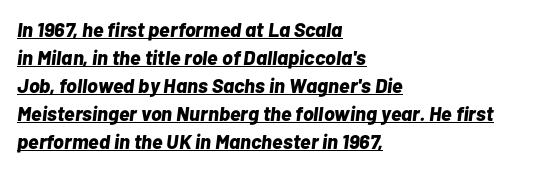
The paragraph has a hard left edge and a soft right edge. These lines keep a tight, regular rhythm from letter to letter. The rendering uses a moderate line-height, typical for paragraphs. Stroke thickness is high; the sample reads as a true bold.
